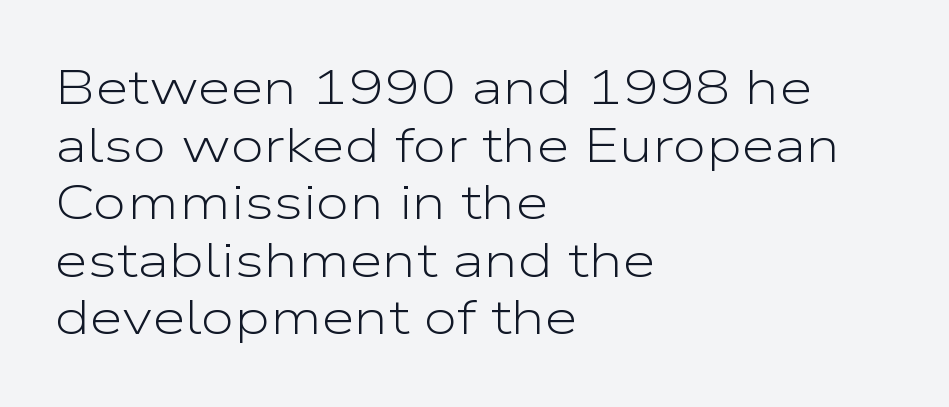
{"serif": "no", "italic": "no", "bold": "no", "weight": "light", "width": "wide", "stroke_contrast": "low", "x_height": "medium", "monospaced": "no", "underline": "no", "align": "left", "line_spacing_ratio": 1.2, "letter_spacing": "normal", "letter_spacing_em": 0.0, "glyph_px": 48}
